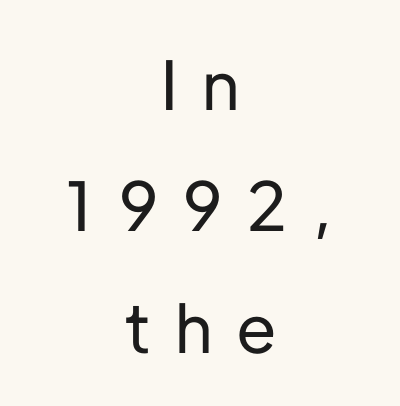
{"serif": "no", "italic": "no", "width": "normal", "stroke_contrast": "low", "x_height": "medium", "monospaced": "no", "underline": "no", "align": "center", "line_spacing_ratio": 1.81, "letter_spacing": "wide", "letter_spacing_em": 0.37, "glyph_px": 67}
